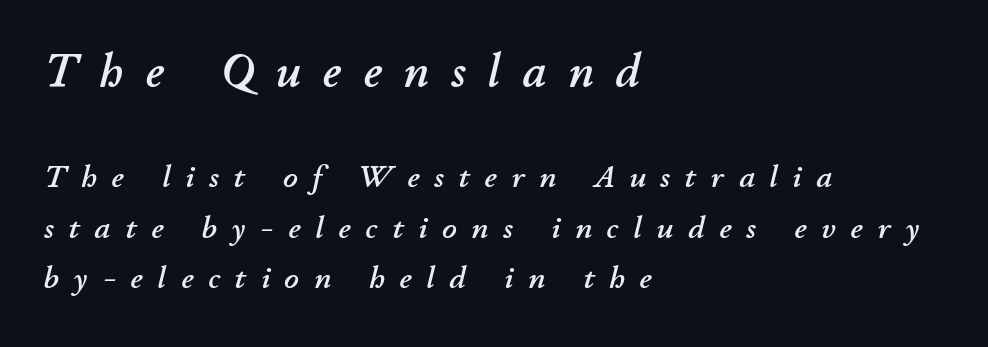
{"italic": "yes", "lean": "right", "slant_degrees": 11, "width": "normal", "stroke_contrast": "low", "x_height": "small", "monospaced": "no", "underline": "no", "align": "left", "line_spacing": "normal", "line_spacing_ratio": 1.59, "letter_spacing": "wide", "letter_spacing_em": 0.46, "larger_block": "first", "size_ratio": 1.5, "glyph_px": 48}
